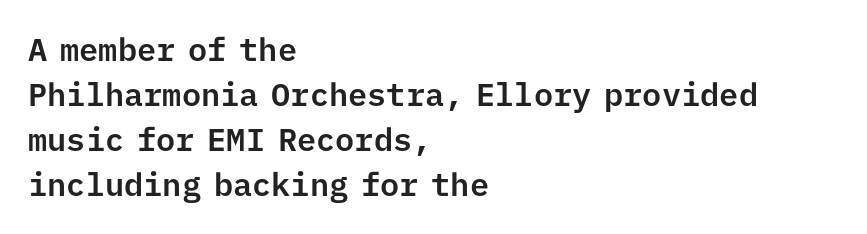
No italicization has been applied; the sample stays upright. The paragraph has a hard left edge and a soft right edge. Letterform terminals end flat and unadorned throughout the passage. The lines sit at an ordinary, default distance from one another. The specimen omits any rule beneath the text block's lines.
